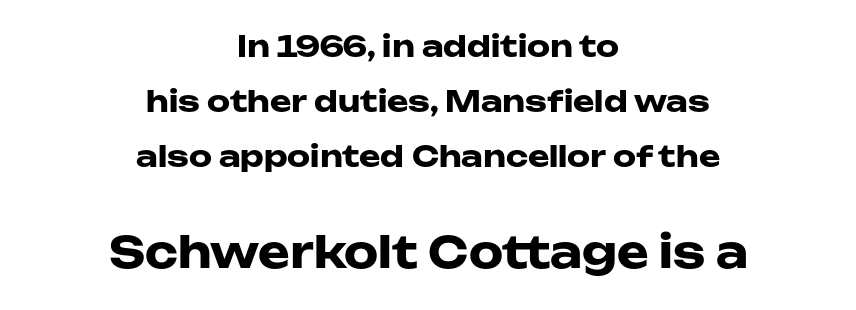
Do the characters align in a grid? No, the font is proportional. The lines are spread far apart with generous leading. These lines are composed in type without serifs. Set as a true bold cut, around the 700 mark. The tracking reads as untouched default to a designer's eye. Notice how the passage keeps no hard edge, just a central spine.
